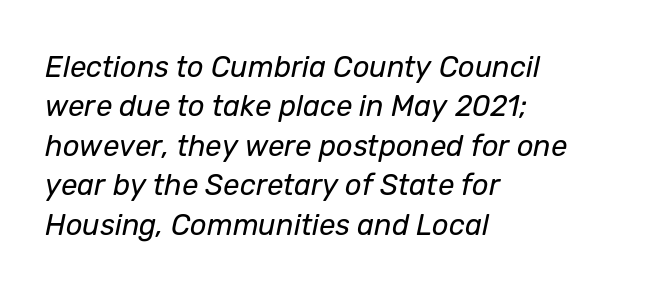
One-word summary of the alignment: left. Varying glyph widths throughout — classic text-font behaviour. Compared with a typical body face, this is equally light or lighter still. Is the type slanted? Yes — the strokes lean at a clear angle. Honestly, the row spacing looks completely unremarkable. The passage shown has conventional tracking throughout.
